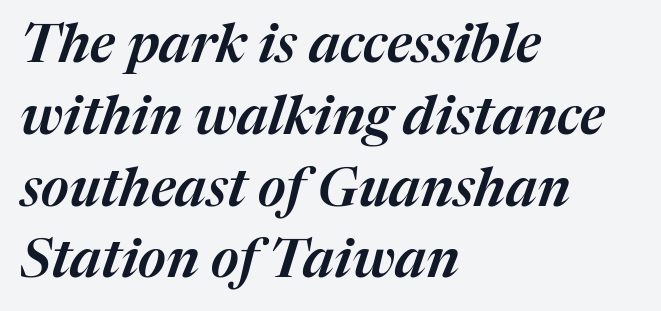
The image shows 54 px text type, italic (leaning right); set left-aligned, normal line spacing (1.33x), normal letter spacing, not underlined; medium stroke contrast and a medium x-height.
